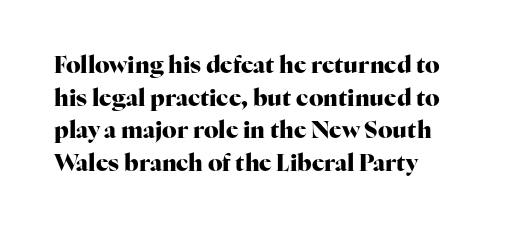
The image shows 23 px bold type, upright; set left-aligned, normal line spacing (1.42x), normal letter spacing, not underlined.
